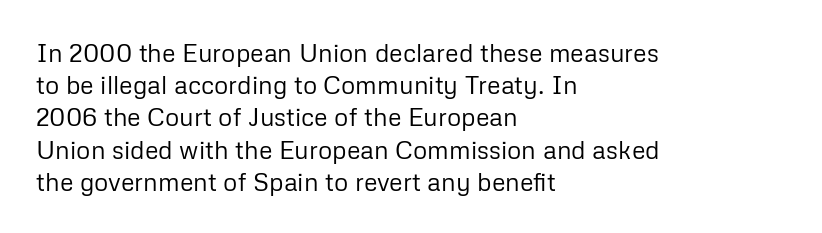
These lines keep a tight, regular rhythm from letter to letter. This sample is left-justified, so line endings fall wherever the words run out. The space between consecutive lines is moderate. Do the letters lean? They stand straight. The passage shown is not underscored anywhere. Stems and bowls with no extra thickness — not bold.
